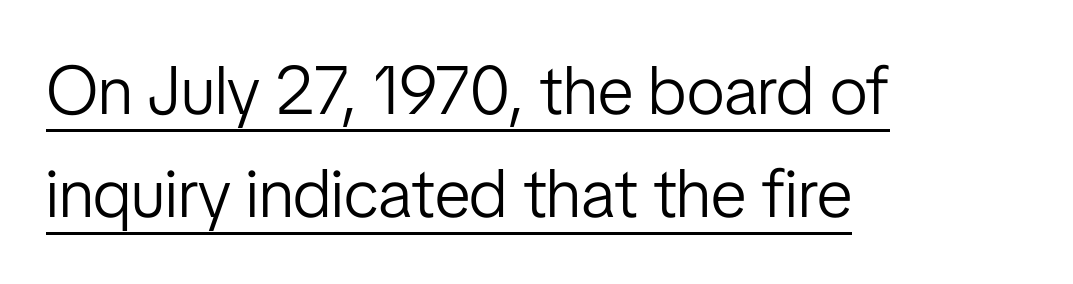
Q: Is the text bold? A: No.
Q: Is the text italic (slanted)? A: No, it is upright.
Q: Is the typeface a serif or a sans-serif typeface? A: Sans-serif.
Q: Is the text underlined? A: Yes.
Q: How is the paragraph aligned? A: Left-aligned.
Q: Is the spacing between letters normal or unusually wide? A: Normal.
Q: Is the spacing between lines tight, normal or loose? A: Normal.
Q: Width (condensed, normal, or wide)? A: Condensed.
Q: Stroke contrast? A: Low.
Q: x-height? A: Medium.
Q: Monospaced? A: No.
